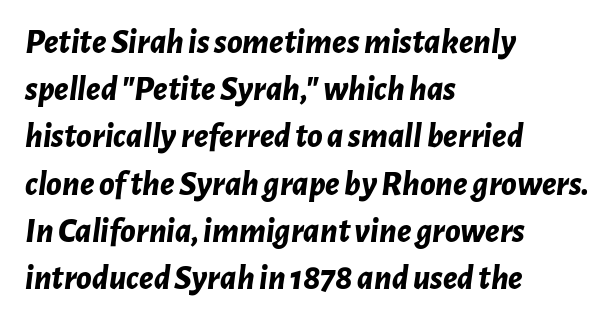
{"italic": "yes", "lean": "right", "slant_degrees": 7, "bold": "yes", "weight": "bold", "width": "normal", "stroke_contrast": "low", "x_height": "medium", "monospaced": "no", "underline": "no", "align": "left", "line_spacing": "normal", "line_spacing_ratio": 1.35, "letter_spacing": "normal", "letter_spacing_em": 0.0, "glyph_px": 35}
